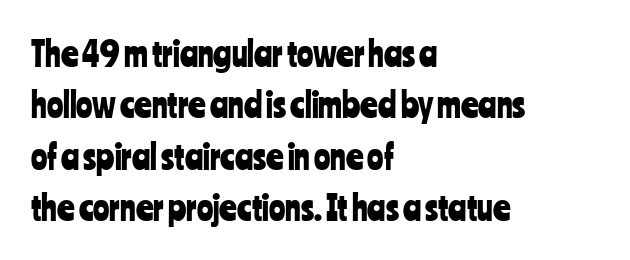
Decoration check: the copy has no underline. Upright lettering throughout. The characters display no serif detailing; their extremities are plain. What stands out about the letter spacing? Nothing — it is the standard amount.
